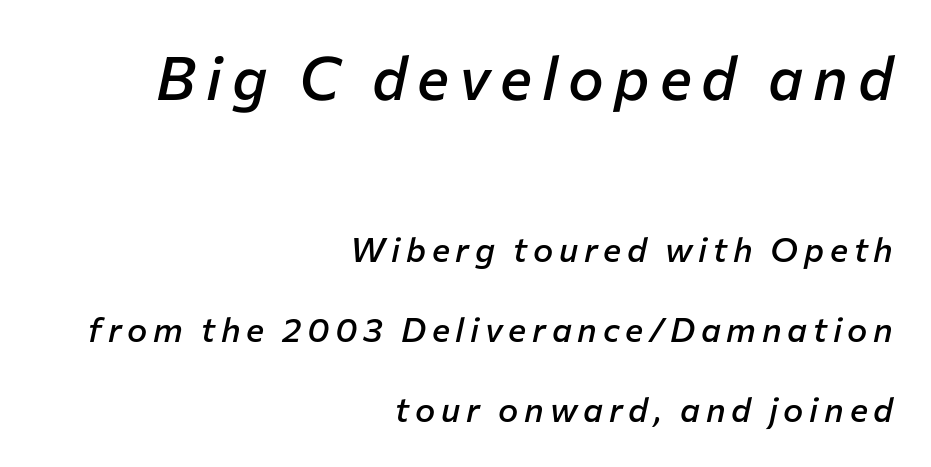
The image shows 60 px semibold type, italic (leaning right); set right-aligned, loose line spacing (2.35x), not underlined; the first (top) block is 1.76x larger; low stroke contrast and a medium x-height.
